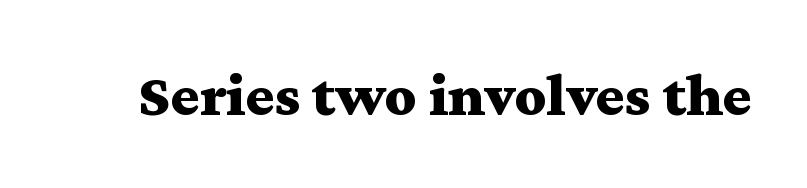
The image shows 61 px bold, wide serif type, upright; set normal letter spacing, not underlined; medium stroke contrast and a medium x-height.
